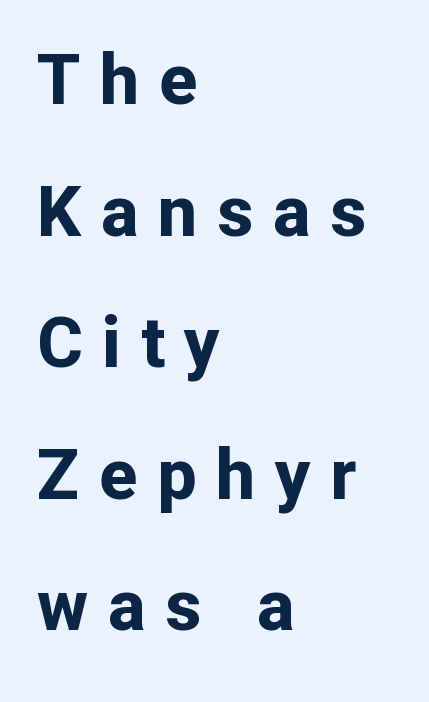
The rendering uses natural spacing where letterforms have individual widths. The compositor pushed each line to the left boundary. The passage shown is typeset with a sans-serif family. This is the regular roman posture of the typeface. How heavy is the stroke? Heavy — this is a bold.
